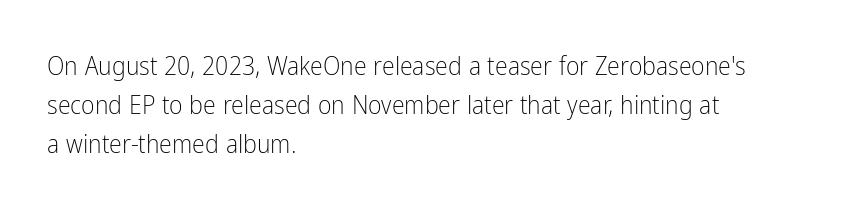
Q: Is the text bold? A: No.
Q: Is the text italic (slanted)? A: No, it is upright.
Q: Is the text underlined? A: No.
Q: How is the paragraph aligned? A: Left-aligned.
Q: Is the spacing between letters normal or unusually wide? A: Normal.
Q: Is the spacing between lines tight, normal or loose? A: Normal.
